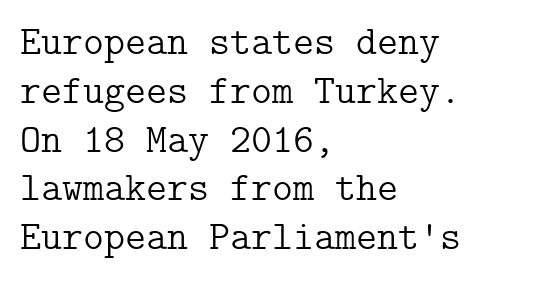
The image shows 40 px light serif type, upright; set left-aligned, line spacing 1.22x, normal letter spacing, not underlined; low stroke contrast and a medium x-height.
